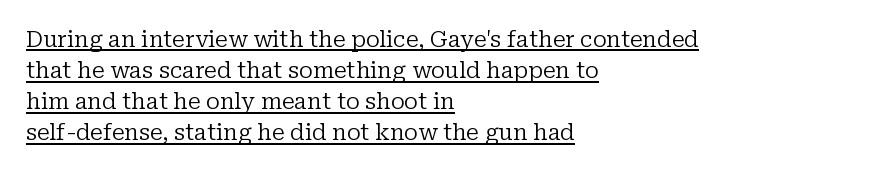
Q: Is the text bold? A: No.
Q: Is the text italic (slanted)? A: No, it is upright.
Q: Is the text underlined? A: Yes.
Q: How is the paragraph aligned? A: Left-aligned.
Q: Is the spacing between letters normal or unusually wide? A: Normal.
Q: Is the spacing between lines tight, normal or loose? A: Normal.
